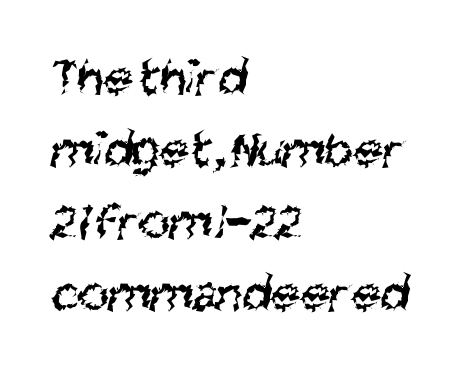
Spacing verdict: proportional, widths tailored to each character. A student would call this left alignment; a typographer would say flush left, rag right. The passage shown is not bold in any degree. Compared with typical paragraphs, the rows here are spaced about the same. Serifs: no, the terminals of the letterforms are clean.
